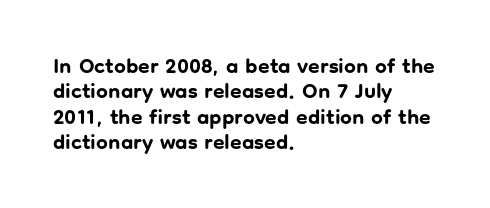
The image shows 21 px bold type, upright; set left-aligned, line spacing 1.21x, normal letter spacing, not underlined.
